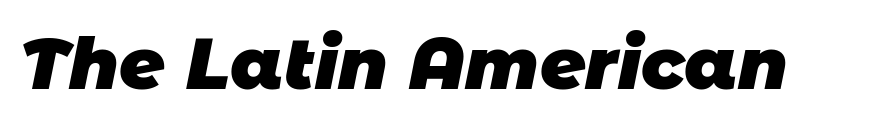
Q: Is the text bold? A: Yes.
Q: Is the typeface a serif or a sans-serif typeface? A: Sans-serif.
Q: Is the text underlined? A: No.
Q: Is the spacing between letters normal or unusually wide? A: Normal.
Q: Width (condensed, normal, or wide)? A: Normal.
Q: Stroke contrast? A: Low.
Q: x-height? A: Large.
Q: Monospaced? A: No.
